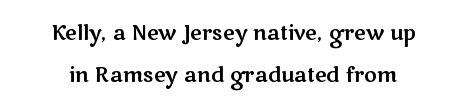
Q: Is the text italic (slanted)? A: No, it is upright.
Q: Is the text underlined? A: No.
Q: Is the spacing between letters normal or unusually wide? A: Normal.
Q: Is the spacing between lines tight, normal or loose? A: Loose.
